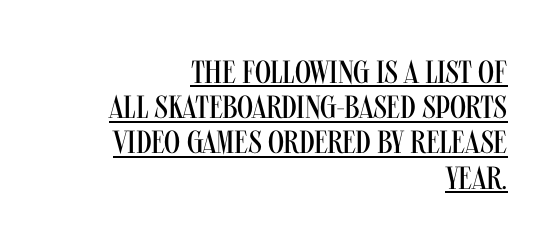
Q: Is the text bold? A: No.
Q: Is the text italic (slanted)? A: No, it is upright.
Q: Is the typeface a serif or a sans-serif typeface? A: Sans-serif.
Q: Is the text underlined? A: Yes.
Q: How is the paragraph aligned? A: Right-aligned.
Q: Is the spacing between letters normal or unusually wide? A: Normal.
Q: Is the spacing between lines tight, normal or loose? A: Tight.
Q: Width (condensed, normal, or wide)? A: Condensed.
Q: Stroke contrast? A: Medium.
Q: x-height? A: Large.
Q: Monospaced? A: No.
